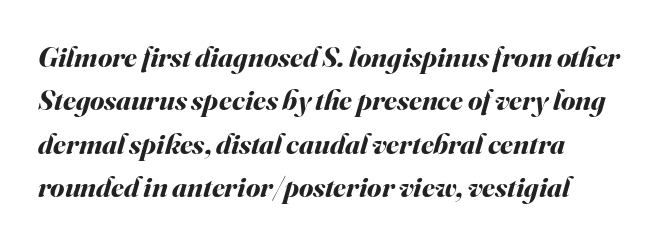
The image shows 29 px bold type, italic (leaning right); set left-aligned, normal line spacing (1.5x), normal letter spacing, not underlined; medium stroke contrast and a small x-height.
